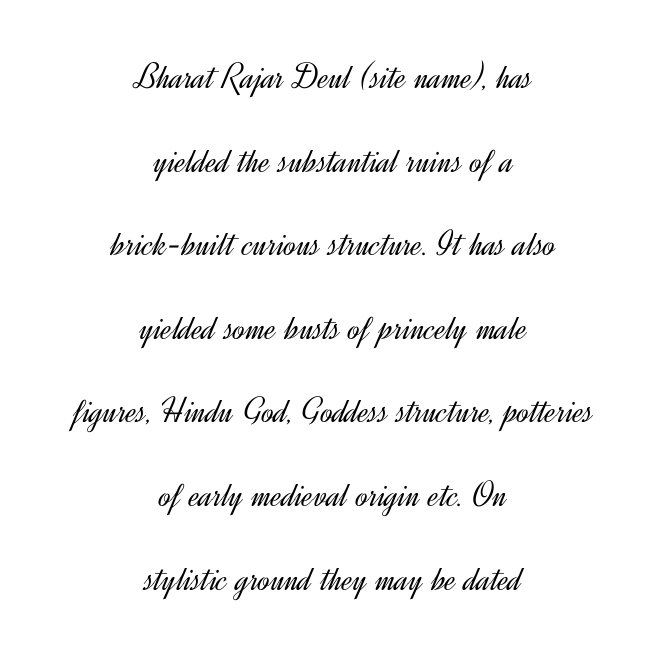
Varying glyph widths throughout — classic text-font behaviour. Descender tails drop into unmarked territory. Neither beginnings nor endings align; midpoints do. The letters sit at their default tracking, neither squeezed nor spread. Are there feet on the stems? There aren't — it's a sans.
